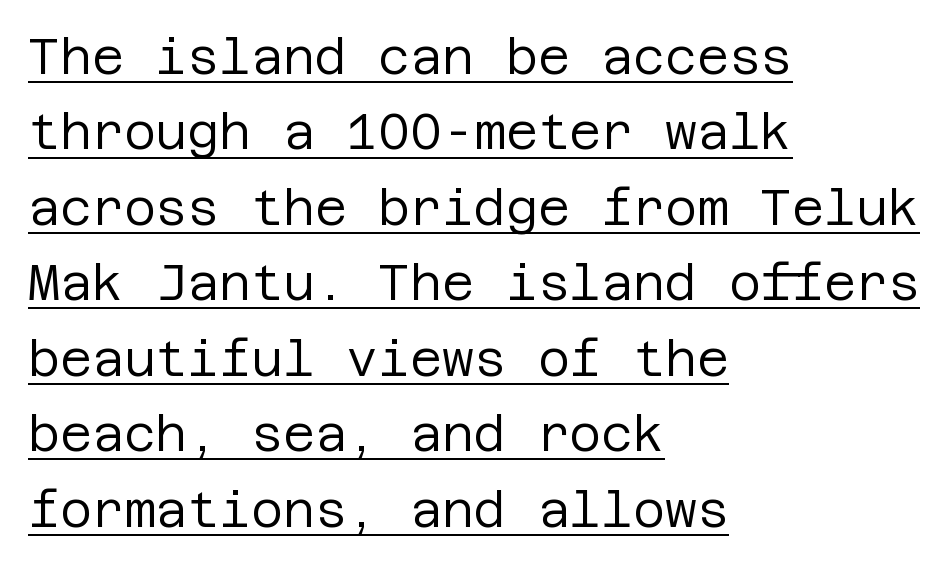
{"serif": "no", "italic": "no", "bold": "no", "weight": "regular", "width": "normal", "stroke_contrast": "low", "x_height": "large", "underline": "yes", "align": "left", "line_spacing": "normal", "line_spacing_ratio": 1.54, "letter_spacing": "normal", "letter_spacing_em": 0.0, "glyph_px": 49}
